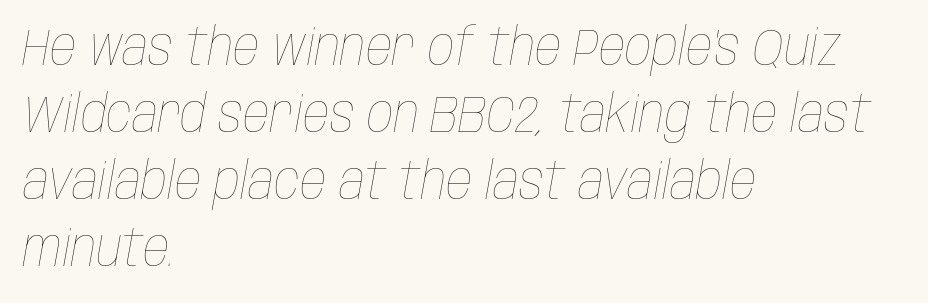
{"italic": "yes", "lean": "right", "slant_degrees": 10, "bold": "no", "weight": "thin", "width": "condensed", "stroke_contrast": "low", "x_height": "large", "monospaced": "no", "underline": "no", "align": "left", "line_spacing": "normal", "line_spacing_ratio": 1.29, "letter_spacing": "normal", "letter_spacing_em": 0.0, "glyph_px": 52}
